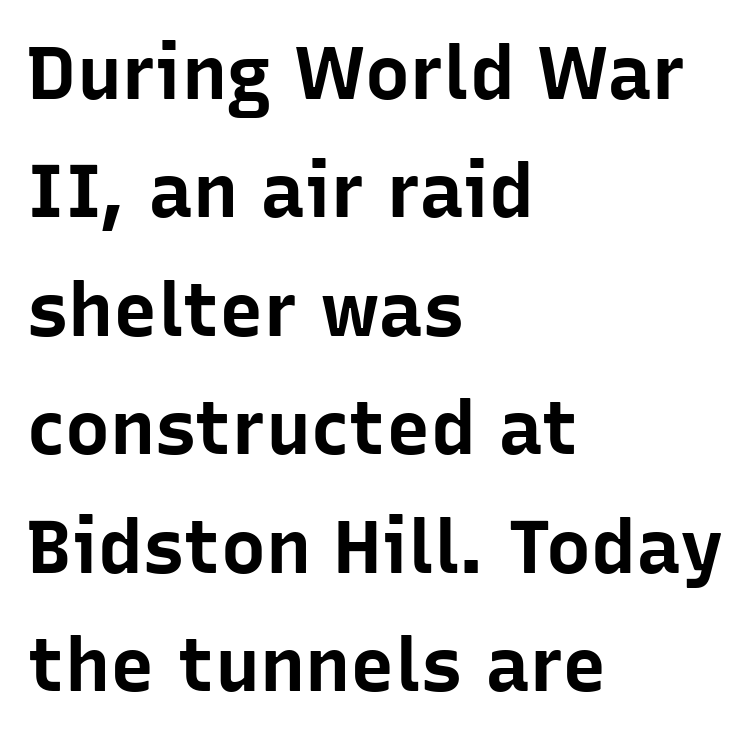
{"serif": "no", "italic": "no", "bold": "yes", "weight": "bold", "width": "normal", "stroke_contrast": "low", "x_height": "medium", "monospaced": "no", "underline": "no", "align": "left", "line_spacing": "normal", "line_spacing_ratio": 1.58, "letter_spacing": "normal", "letter_spacing_em": 0.0, "glyph_px": 75}
